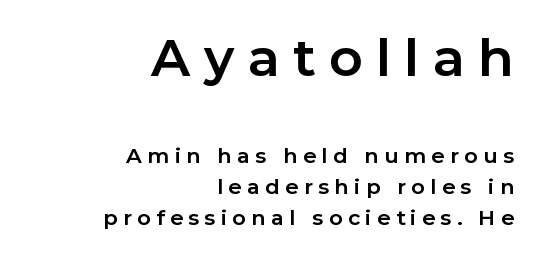
The image shows 52 px bold sans-serif type, upright; set right-aligned, normal line spacing (1.47x), unusually wide letter spacing (+0.26 em), not underlined; the first (top) block is 2.48x larger; low stroke contrast and a medium x-height.
